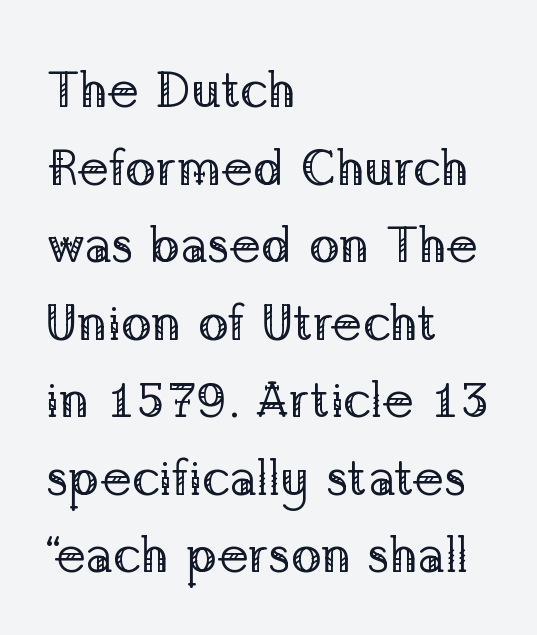
{"serif": "yes", "italic": "no", "bold": "no", "weight": "regular", "width": "normal", "stroke_contrast": "low", "x_height": "medium", "monospaced": "no", "underline": "no", "align": "left", "line_spacing": "normal", "line_spacing_ratio": 1.52, "letter_spacing": "normal", "letter_spacing_em": 0.0, "glyph_px": 51}
